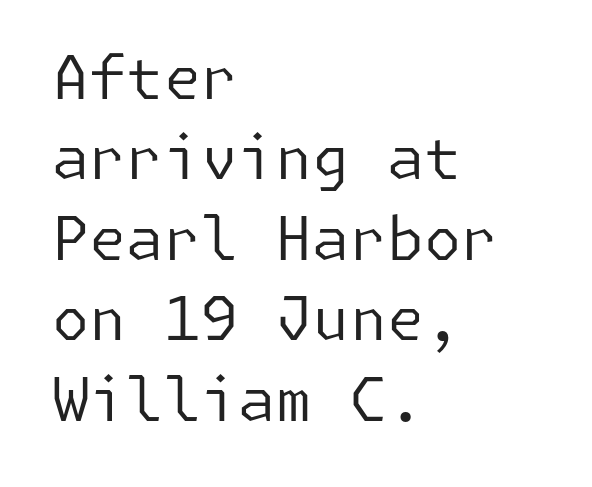
{"serif": "no", "italic": "no", "bold": "no", "weight": "regular", "width": "normal", "stroke_contrast": "low", "x_height": "medium", "underline": "no", "align": "left", "line_spacing": "normal", "line_spacing_ratio": 1.34, "letter_spacing": "normal", "letter_spacing_em": 0.0, "glyph_px": 60}
